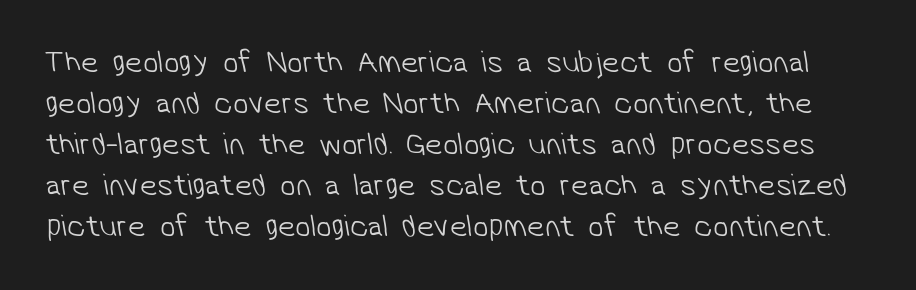
The image shows 31 px light sans-serif type; set normal line spacing (1.32x), normal letter spacing, not underlined; low stroke contrast and a medium x-height.
